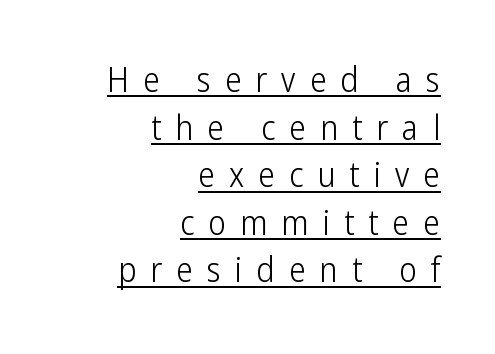
{"serif": "no", "italic": "no", "bold": "no", "weight": "light", "width": "condensed", "stroke_contrast": "low", "x_height": "medium", "monospaced": "no", "underline": "yes", "align": "right", "line_spacing": "normal", "line_spacing_ratio": 1.4, "letter_spacing": "wide", "letter_spacing_em": 0.41, "glyph_px": 34}
